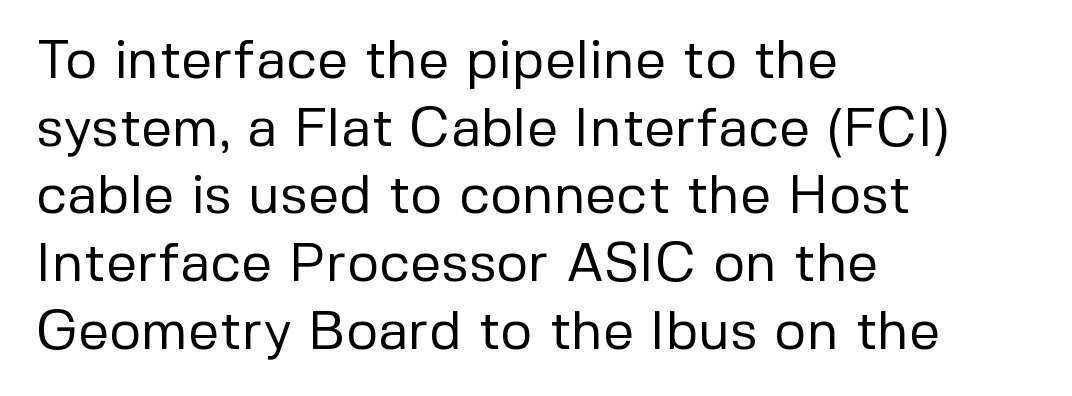
{"serif": "no", "italic": "no", "bold": "no", "weight": "regular", "width": "normal", "stroke_contrast": "low", "x_height": "medium", "monospaced": "no", "underline": "no", "align": "left", "line_spacing_ratio": 1.23, "letter_spacing": "normal", "letter_spacing_em": 0.0, "glyph_px": 55}
